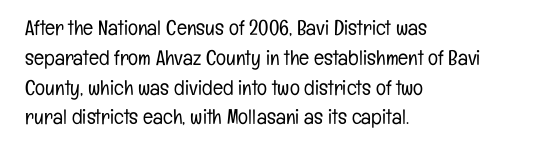
Q: Is the text bold? A: No.
Q: Is the text italic (slanted)? A: No, it is upright.
Q: Is the text underlined? A: No.
Q: How is the paragraph aligned? A: Left-aligned.
Q: Is the spacing between letters normal or unusually wide? A: Normal.
Q: Is the spacing between lines tight, normal or loose? A: Normal.
